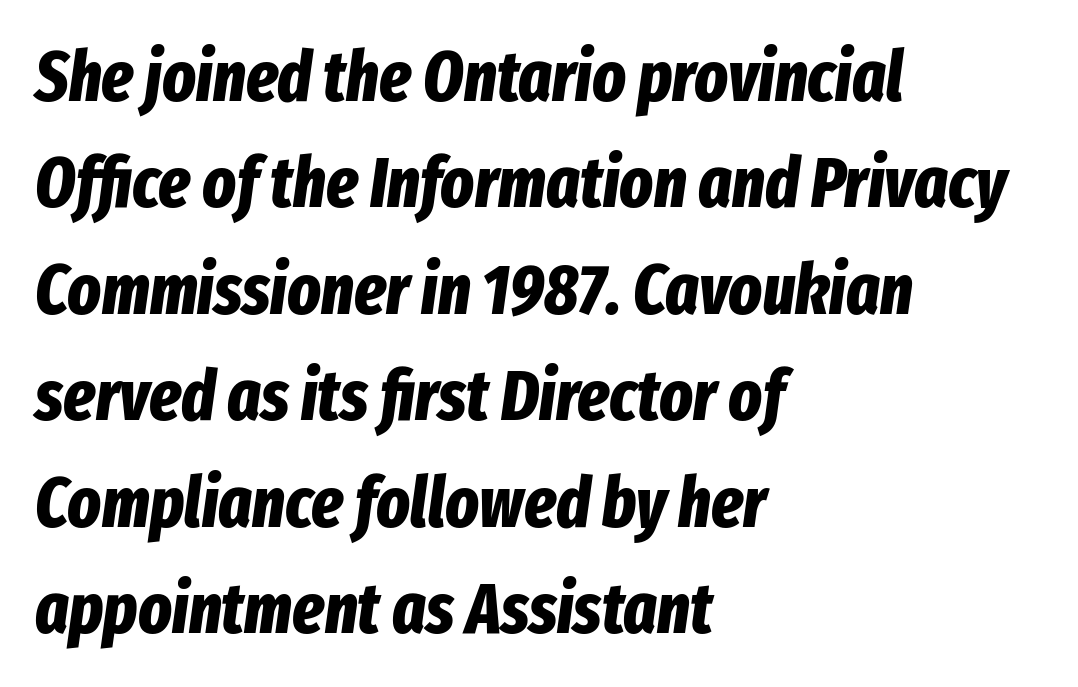
The image shows 70 px bold, condensed type, italic (leaning right); set left-aligned, normal line spacing (1.52x), normal letter spacing, not underlined; low stroke contrast and a medium x-height.
